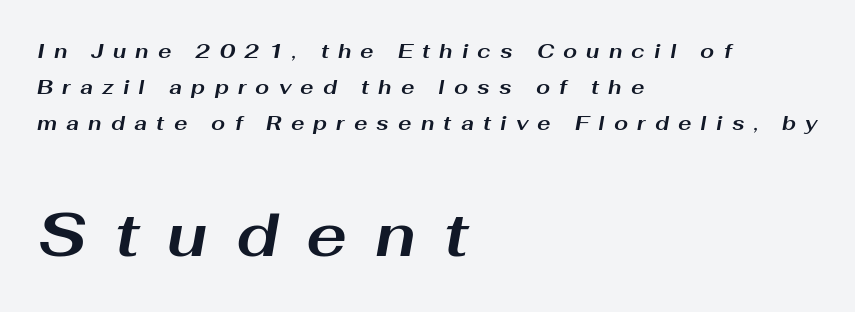
The image shows 61 px bold, wide type, italic (leaning right); set left-aligned, line spacing 1.81x, unusually wide letter spacing (+0.46 em), not underlined; the second (bottom) block is 3.05x larger; medium stroke contrast and a medium x-height.
